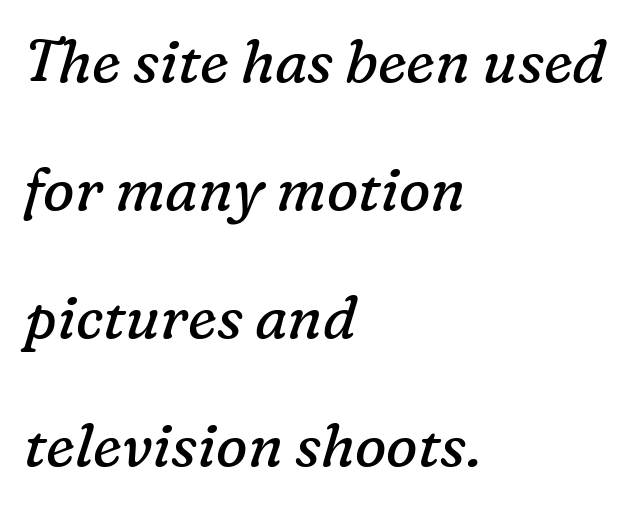
Q: Is the text bold? A: No.
Q: Is the text italic (slanted)? A: Yes, it leans right by about 16 degrees.
Q: Is the typeface a serif or a sans-serif typeface? A: Serif.
Q: Is the text underlined? A: No.
Q: How is the paragraph aligned? A: Left-aligned.
Q: Is the spacing between letters normal or unusually wide? A: Normal.
Q: Is the spacing between lines tight, normal or loose? A: Loose.
Q: Width (condensed, normal, or wide)? A: Normal.
Q: Stroke contrast? A: Low.
Q: x-height? A: Medium.
Q: Monospaced? A: No.
